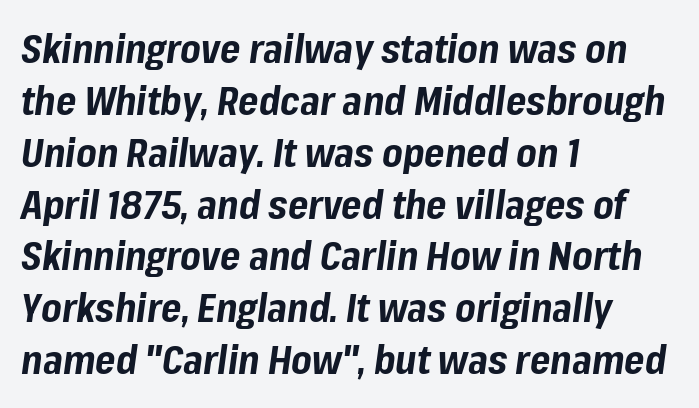
Q: Is the text bold? A: Yes.
Q: Is the text italic (slanted)? A: Yes, it leans right by about 8 degrees.
Q: Is the text underlined? A: No.
Q: How is the paragraph aligned? A: Left-aligned.
Q: Is the spacing between letters normal or unusually wide? A: Normal.
Q: Is the spacing between lines tight, normal or loose? A: Normal.
Q: Width (condensed, normal, or wide)? A: Normal.
Q: Stroke contrast? A: Low.
Q: x-height? A: Medium.
Q: Monospaced? A: No.
